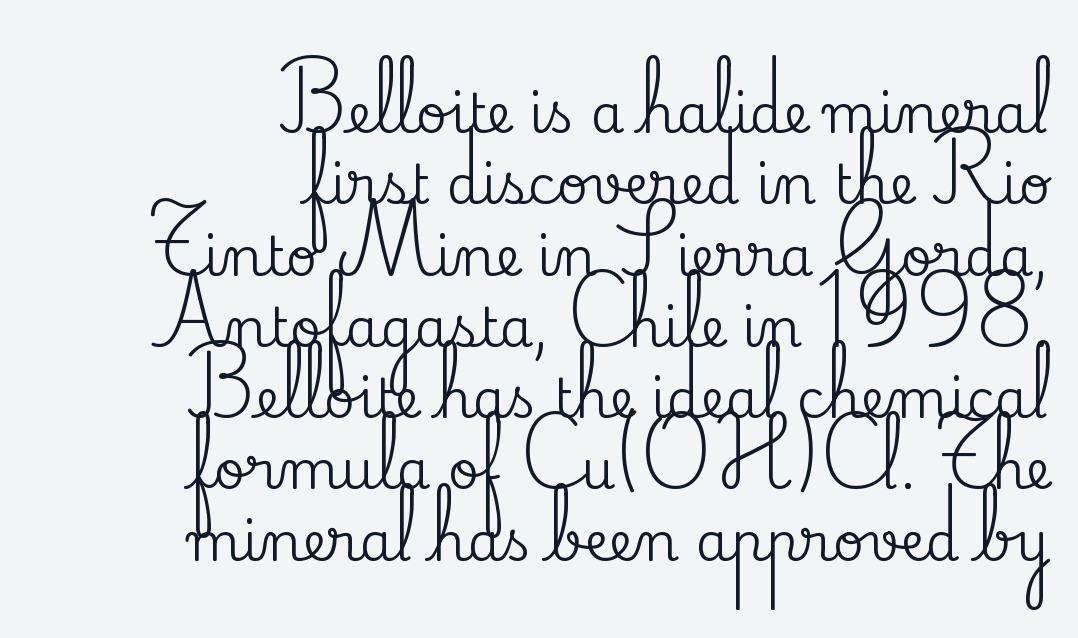
The image shows 54 px serif type, upright; set right-aligned, normal line spacing (1.32x), normal letter spacing, not underlined; medium stroke contrast and a small x-height.
